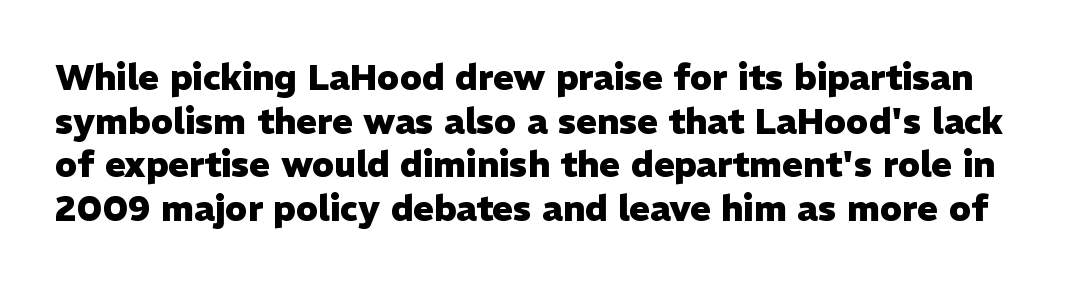
{"serif": "no", "italic": "no", "bold": "yes", "weight": "heavy", "width": "normal", "stroke_contrast": "low", "x_height": "medium", "monospaced": "no", "underline": "no", "line_spacing": "normal", "line_spacing_ratio": 1.25, "letter_spacing": "normal", "letter_spacing_em": 0.0, "glyph_px": 35}
